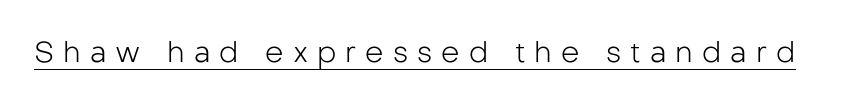
The image shows 29 px light sans-serif type, upright; set unusually wide letter spacing (+0.31 em), underlined; low stroke contrast and a medium x-height.
